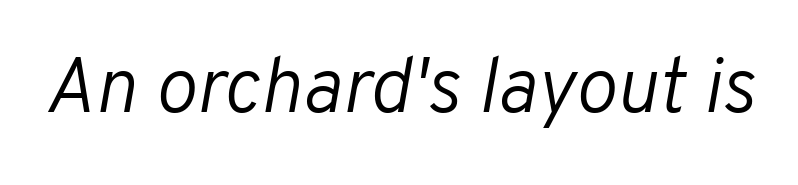
Q: Is the text bold? A: No.
Q: Is the text italic (slanted)? A: Yes, it leans right by about 10 degrees.
Q: Is the text underlined? A: No.
Q: Is the spacing between letters normal or unusually wide? A: Normal.
Q: Width (condensed, normal, or wide)? A: Normal.
Q: Stroke contrast? A: Low.
Q: x-height? A: Medium.
Q: Monospaced? A: No.
